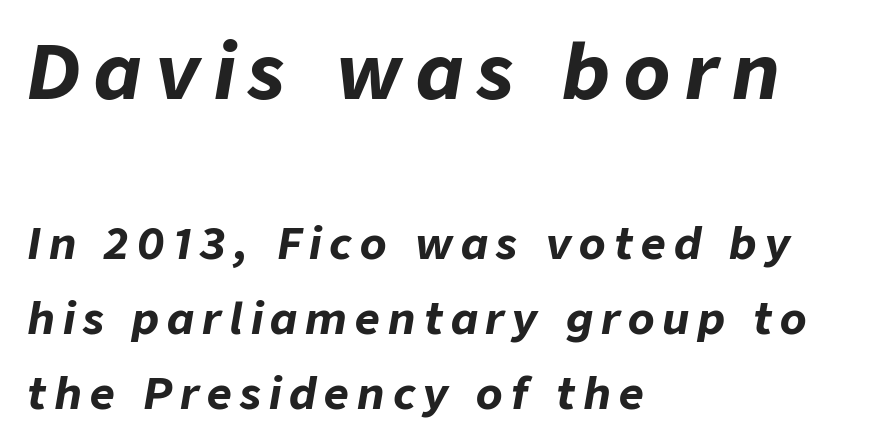
Q: Is the text bold? A: Yes.
Q: Is the text italic (slanted)? A: Yes, it leans right by about 9 degrees.
Q: Is the text underlined? A: No.
Q: How is the paragraph aligned? A: Left-aligned.
Q: Which block of text is set in a larger size, the first (top) or the second (bottom)? A: The first (top) one.
Q: Width (condensed, normal, or wide)? A: Normal.
Q: Stroke contrast? A: Low.
Q: x-height? A: Medium.
Q: Monospaced? A: No.
